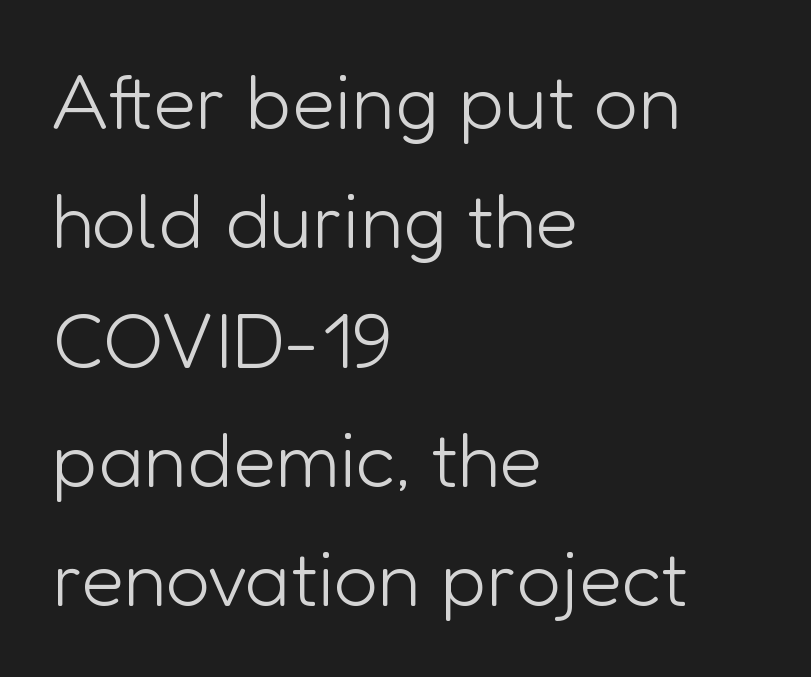
Leading matches the norm, producing a regular column. These lines are composed in type without serifs. A typesetter would call this proportional, since set widths differ per character. No italicization has been applied; the sample stays upright. Descenders hang freely into open space.
